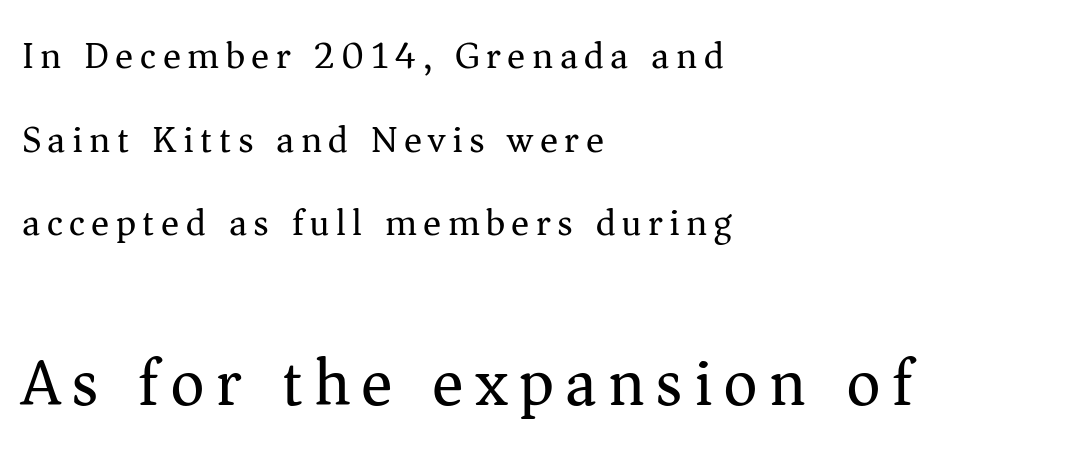
The image shows 66 px regular-weight serif type, upright; set left-aligned, loose line spacing (2.2x), not underlined; the second (bottom) block is 1.74x larger; medium stroke contrast and a medium x-height.
